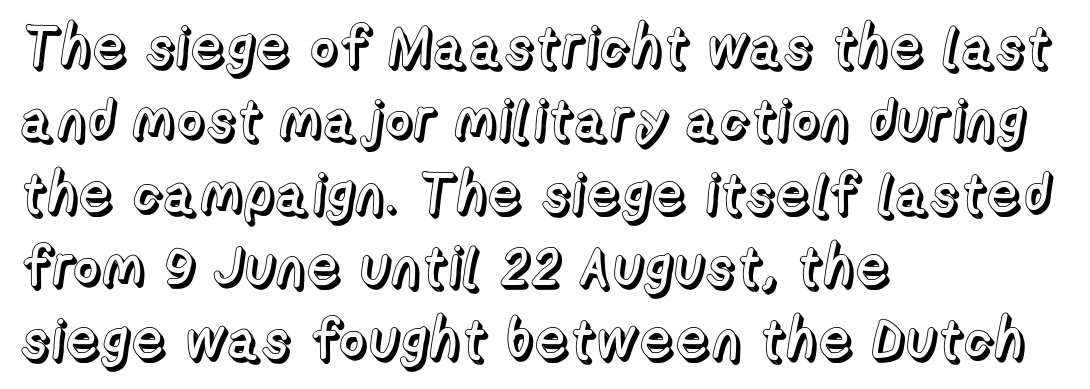
Q: Is the text italic (slanted)? A: Yes.
Q: Is the text underlined? A: No.
Q: How is the paragraph aligned? A: Left-aligned.
Q: Is the spacing between letters normal or unusually wide? A: Normal.
Q: Is the spacing between lines tight, normal or loose? A: Normal.
Q: Width (condensed, normal, or wide)? A: Normal.
Q: x-height? A: Medium.
Q: Monospaced? A: No.
